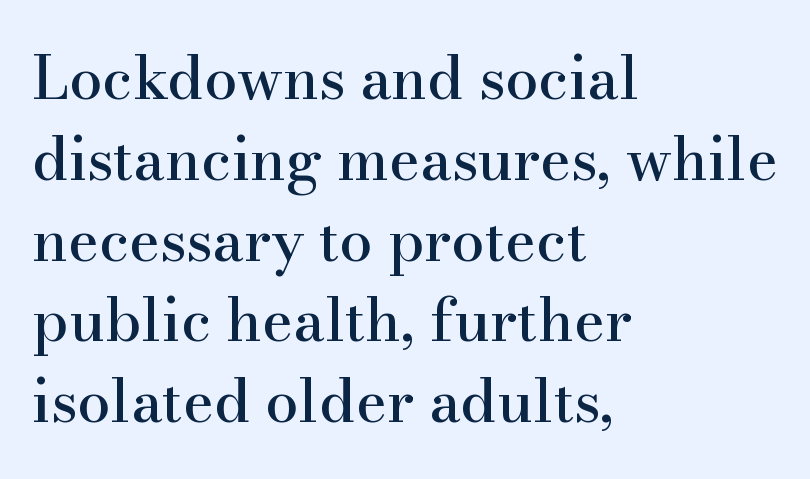
The font family rendered here belongs to the serif group. A typesetter would call this leading conventional body-copy spacing. Between one letter and the next there's only the usual sliver of space. Unlike italic type, these characters show no tilt at all. Think of a printed novel: that variable character pitch is what you see here.
